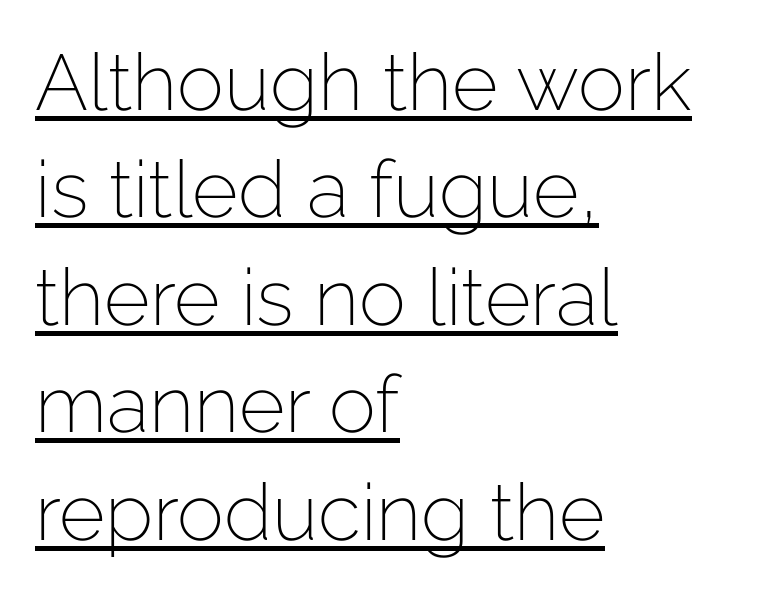
The image shows 79 px light sans-serif type, upright; set left-aligned, normal line spacing (1.36x), normal letter spacing, underlined; low stroke contrast and a medium x-height.
